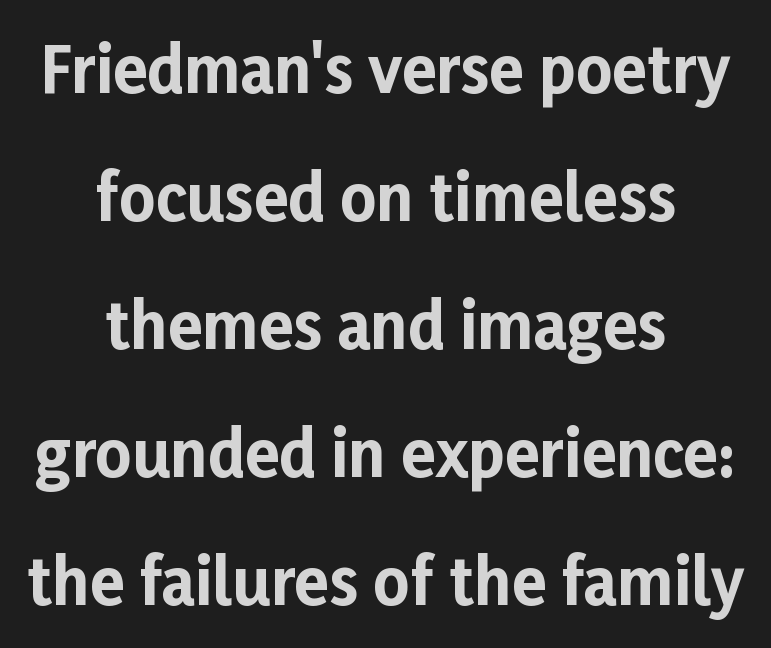
The image shows 63 px bold sans-serif type, upright; set centered, loose line spacing (2.03x), normal letter spacing, not underlined; low stroke contrast and a medium x-height.
